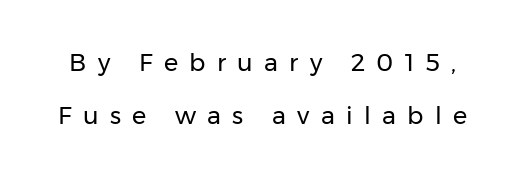
{"italic": "no", "bold": "no", "underline": "no", "line_spacing": "loose", "line_spacing_ratio": 2.21, "letter_spacing": "wide", "letter_spacing_em": 0.47, "glyph_px": 24}
